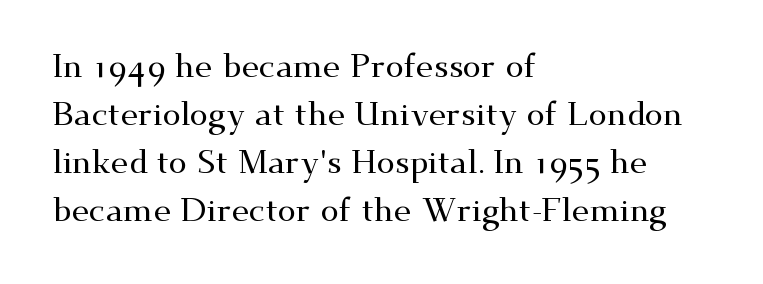
Q: Is the text italic (slanted)? A: No, it is upright.
Q: Is the typeface a serif or a sans-serif typeface? A: Serif.
Q: Is the text underlined? A: No.
Q: How is the paragraph aligned? A: Left-aligned.
Q: Is the spacing between letters normal or unusually wide? A: Normal.
Q: Is the spacing between lines tight, normal or loose? A: Normal.
Q: Width (condensed, normal, or wide)? A: Wide.
Q: Stroke contrast? A: Medium.
Q: x-height? A: Small.
Q: Monospaced? A: No.
